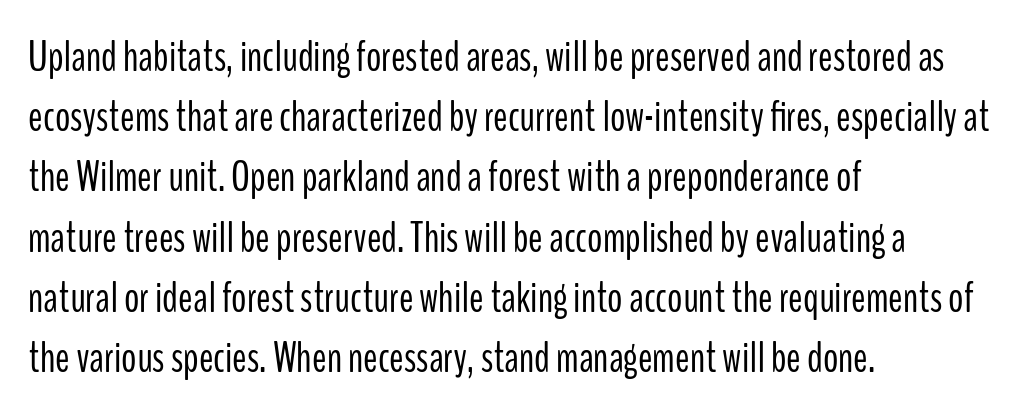
Q: Is the text bold? A: No.
Q: Is the text italic (slanted)? A: No, it is upright.
Q: Is the typeface a serif or a sans-serif typeface? A: Sans-serif.
Q: Is the text underlined? A: No.
Q: How is the paragraph aligned? A: Left-aligned.
Q: Is the spacing between letters normal or unusually wide? A: Normal.
Q: Is the spacing between lines tight, normal or loose? A: Normal.
Q: Width (condensed, normal, or wide)? A: Condensed.
Q: Stroke contrast? A: Low.
Q: x-height? A: Medium.
Q: Monospaced? A: No.
